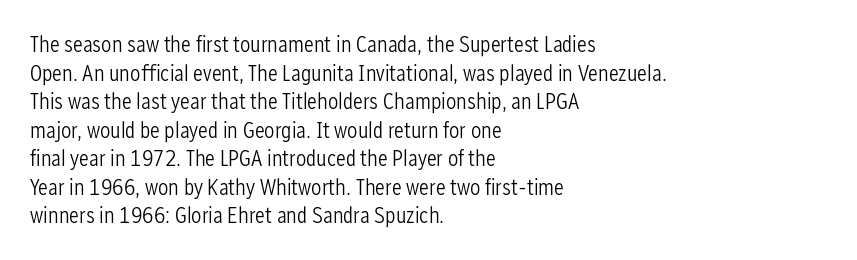
Beneath every word, the page is bare. On a weight scale, this lands at 450 or below. Look at the tracking — it's just the regular setting, nothing added. The typesetter chose a ragged-right arrangement here. Upright lettering throughout.
